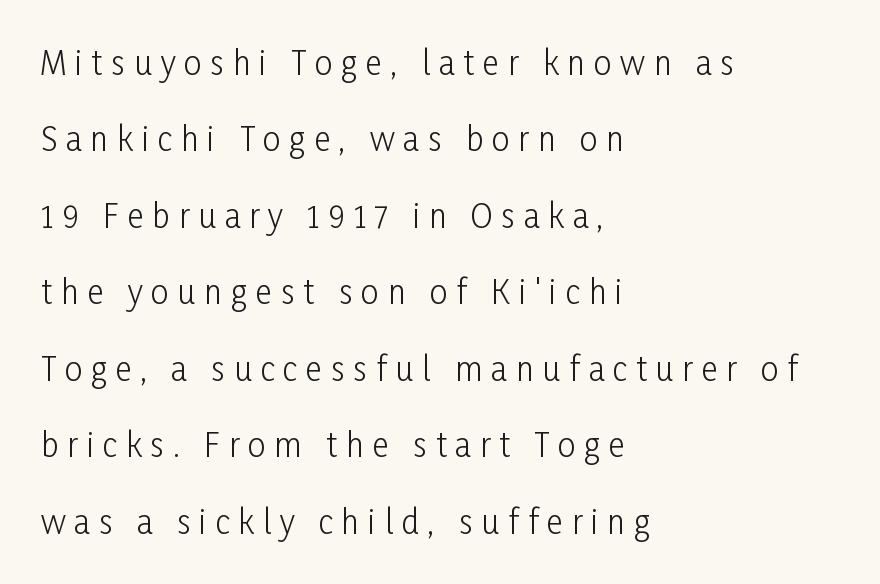
Q: Is the text bold? A: No.
Q: Is the text italic (slanted)? A: No, it is upright.
Q: Is the typeface a serif or a sans-serif typeface? A: Sans-serif.
Q: Is the text underlined? A: No.
Q: How is the paragraph aligned? A: Left-aligned.
Q: Is the spacing between letters normal or unusually wide? A: Unusually wide.
Q: Is the spacing between lines tight, normal or loose? A: Loose.
Q: Width (condensed, normal, or wide)? A: Condensed.
Q: Stroke contrast? A: Low.
Q: x-height? A: Medium.
Q: Monospaced? A: No.
